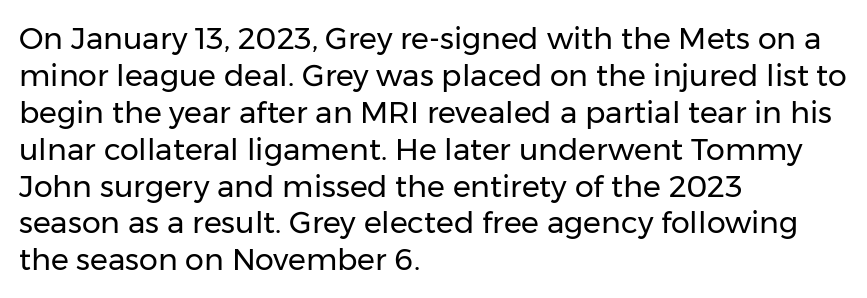
{"serif": "no", "italic": "no", "bold": "no", "weight": "regular", "width": "normal", "stroke_contrast": "low", "x_height": "medium", "monospaced": "no", "underline": "no", "align": "left", "line_spacing_ratio": 1.23, "letter_spacing": "normal", "letter_spacing_em": 0.0, "glyph_px": 30}
